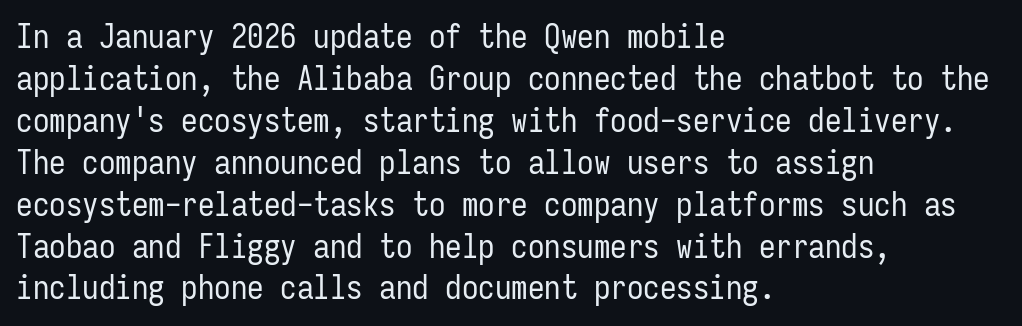
Q: Is the text bold? A: No.
Q: Is the text italic (slanted)? A: No, it is upright.
Q: Is the typeface a serif or a sans-serif typeface? A: Sans-serif.
Q: Is the text underlined? A: No.
Q: How is the paragraph aligned? A: Left-aligned.
Q: Is the spacing between letters normal or unusually wide? A: Normal.
Q: Is the spacing between lines tight, normal or loose? A: Normal.
Q: Width (condensed, normal, or wide)? A: Condensed.
Q: Stroke contrast? A: Low.
Q: x-height? A: Medium.
Q: Monospaced? A: Yes.
